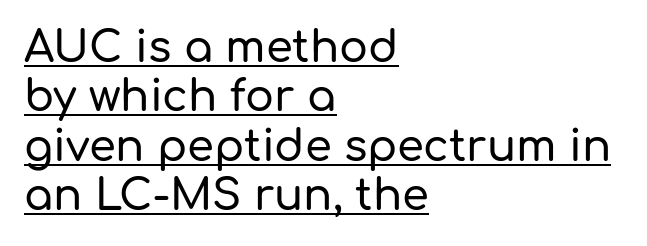
The letters stand upright; this is a roman face. Type style note: lacks serifs. Inter-character spacing is left at the font's built-in metrics. Every row of glyphs begins at an identical x-position on the left.
